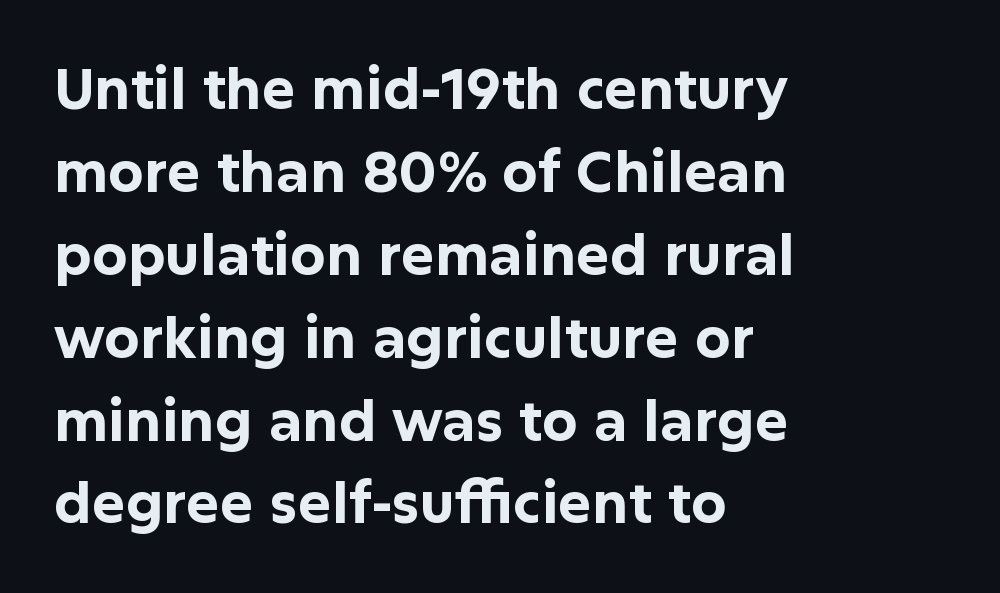
Q: Is the text bold? A: Yes.
Q: Is the text italic (slanted)? A: No, it is upright.
Q: Is the typeface a serif or a sans-serif typeface? A: Sans-serif.
Q: Is the text underlined? A: No.
Q: How is the paragraph aligned? A: Left-aligned.
Q: Is the spacing between letters normal or unusually wide? A: Normal.
Q: Is the spacing between lines tight, normal or loose? A: Normal.
Q: Width (condensed, normal, or wide)? A: Normal.
Q: Stroke contrast? A: Low.
Q: x-height? A: Medium.
Q: Monospaced? A: No.
